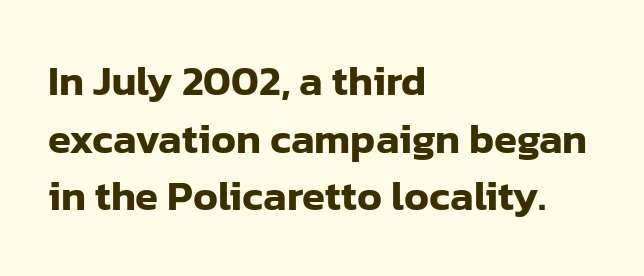
Q: Is the text italic (slanted)? A: No, it is upright.
Q: Is the typeface a serif or a sans-serif typeface? A: Sans-serif.
Q: Is the text underlined? A: No.
Q: How is the paragraph aligned? A: Left-aligned.
Q: Is the spacing between letters normal or unusually wide? A: Normal.
Q: Is the spacing between lines tight, normal or loose? A: Normal.
Q: Width (condensed, normal, or wide)? A: Normal.
Q: Stroke contrast? A: Low.
Q: x-height? A: Medium.
Q: Monospaced? A: No.
